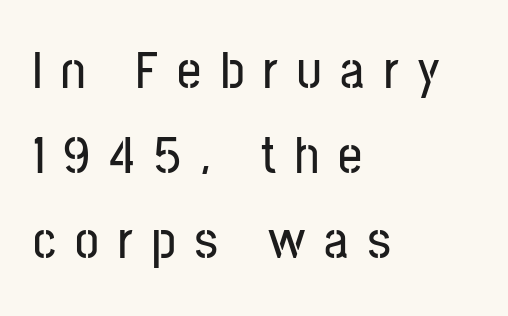
The image shows 53 px condensed sans-serif type, upright; set left-aligned, normal line spacing (1.6x), unusually wide letter spacing (+0.36 em), not underlined; low stroke contrast and a medium x-height.
